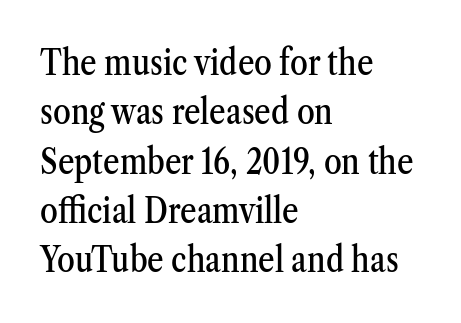
Small tapered or slab feet sit at the stroke ends, so this counts as serif. Caption: standard tracking, unaltered. The zone under the glyphs is completely vacant. Proportional: the letters do not fall into vertical columns.
